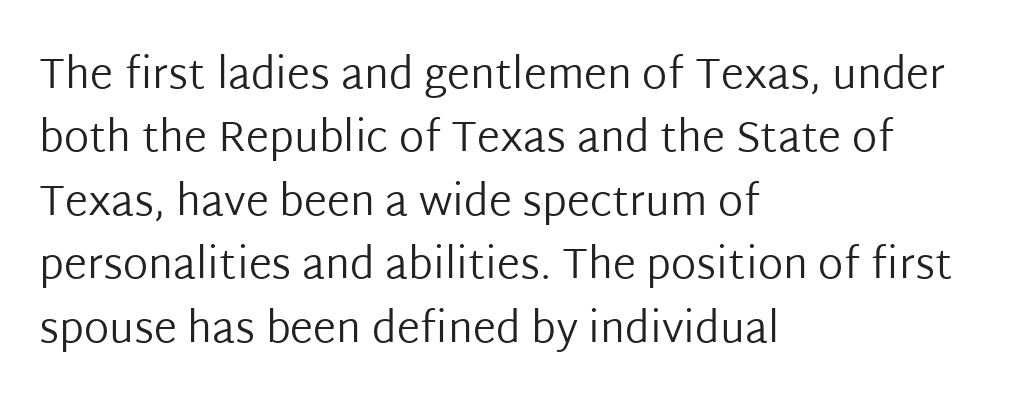
Do the characters align in a grid? No, the font is proportional. This reads as an unemphasized weight, regular at the heaviest. Reading down the block, your eye returns to a fixed left position each line. Characters remain perfectly vertical along every line.
